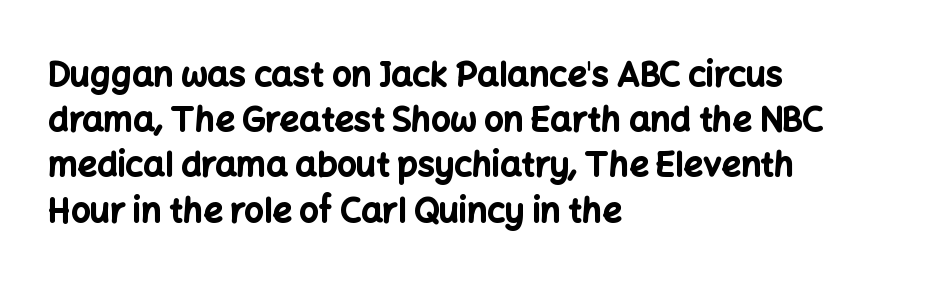
When letters stand straight like this, we call the style roman or upright. Horizontally, the lines are justified to the leading edge only. Spacing verdict: proportional, widths tailored to each character. The leading is moderate, giving the passage an even texture. On the weight axis this lands at bold, roughly 700. Look at the tracking — it's just the regular setting, nothing added.
